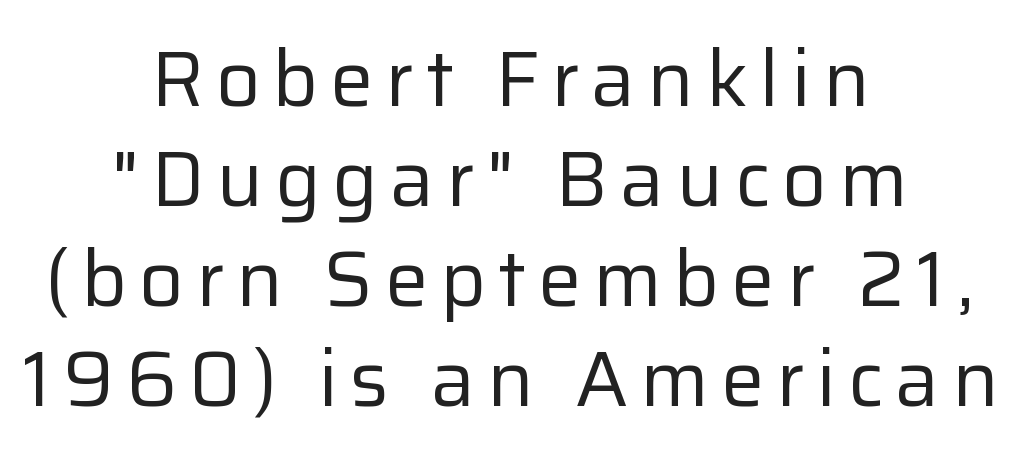
Q: Is the text bold? A: No.
Q: Is the text italic (slanted)? A: No, it is upright.
Q: Is the typeface a serif or a sans-serif typeface? A: Sans-serif.
Q: Is the text underlined? A: No.
Q: How is the paragraph aligned? A: Centered.
Q: Is the spacing between lines tight, normal or loose? A: Normal.
Q: Width (condensed, normal, or wide)? A: Normal.
Q: Stroke contrast? A: Low.
Q: x-height? A: Medium.
Q: Monospaced? A: No.
